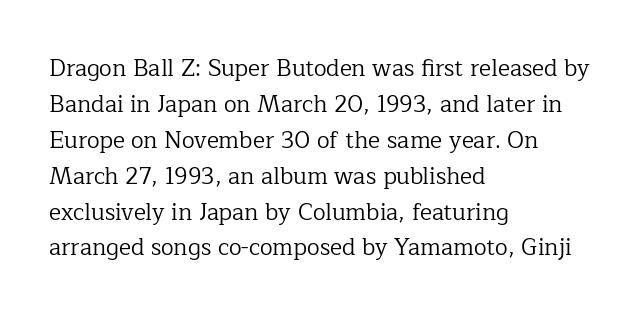
The image shows 23 px text type, upright; set left-aligned, normal line spacing (1.56x), normal letter spacing, not underlined.
